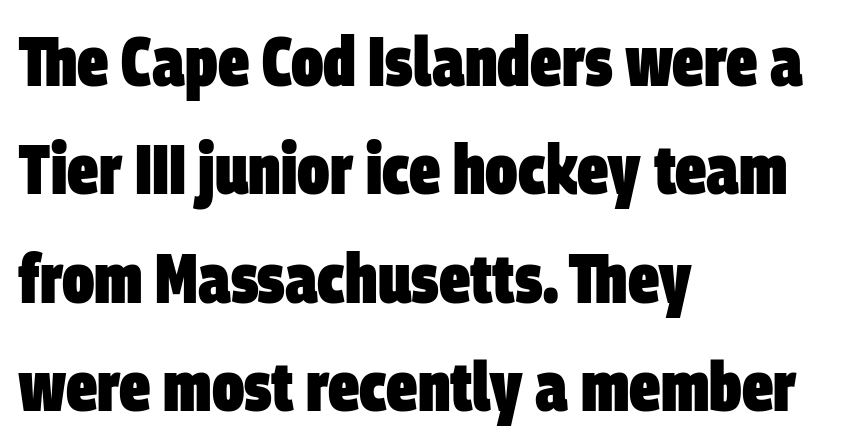
{"serif": "no", "bold": "yes", "weight": "heavy", "width": "condensed", "stroke_contrast": "low", "x_height": "large", "monospaced": "no", "underline": "no", "align": "left", "line_spacing": "normal", "line_spacing_ratio": 1.55, "letter_spacing": "normal", "letter_spacing_em": 0.0, "glyph_px": 70}
